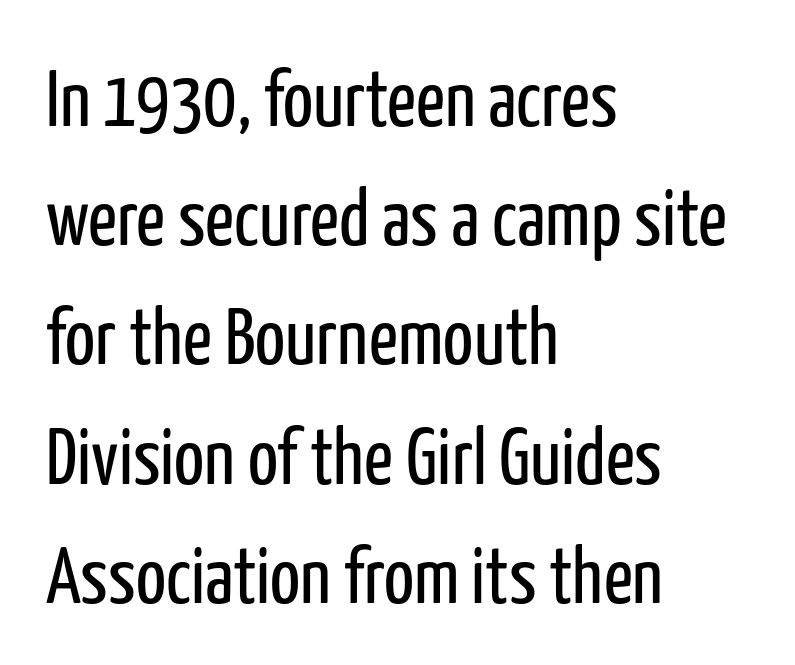
{"serif": "no", "italic": "no", "bold": "no", "weight": "regular", "width": "condensed", "stroke_contrast": "low", "x_height": "medium", "monospaced": "no", "underline": "no", "align": "left", "line_spacing": "normal", "line_spacing_ratio": 1.49, "letter_spacing": "normal", "letter_spacing_em": 0.0, "glyph_px": 80}
